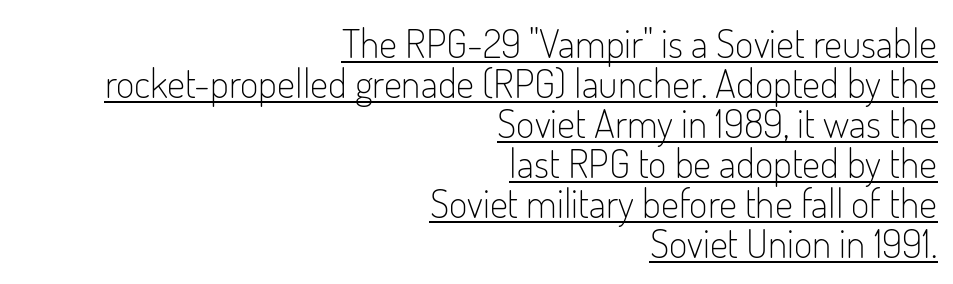
Is there an underline? Yes — a line sits under the letters. The letters advance in unequal steps, a hallmark of proportional type. Line spacing here is tight. Observe the ordinary spacing: letters are neighbours, not strangers. One-word summary of the alignment: right. The font sits on the lighter half of the weight spectrum, regular included.
